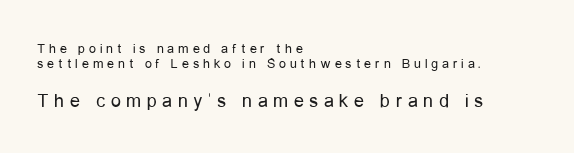
Q: Is the text bold? A: No.
Q: Is the text italic (slanted)? A: No, it is upright.
Q: Is the text underlined? A: No.
Q: How is the paragraph aligned? A: Left-aligned.
Q: Is the spacing between letters normal or unusually wide? A: Unusually wide.
Q: Is the spacing between lines tight, normal or loose? A: Tight.
Q: Which block of text is set in a larger size, the first (top) or the second (bottom)? A: The second (bottom) one.
